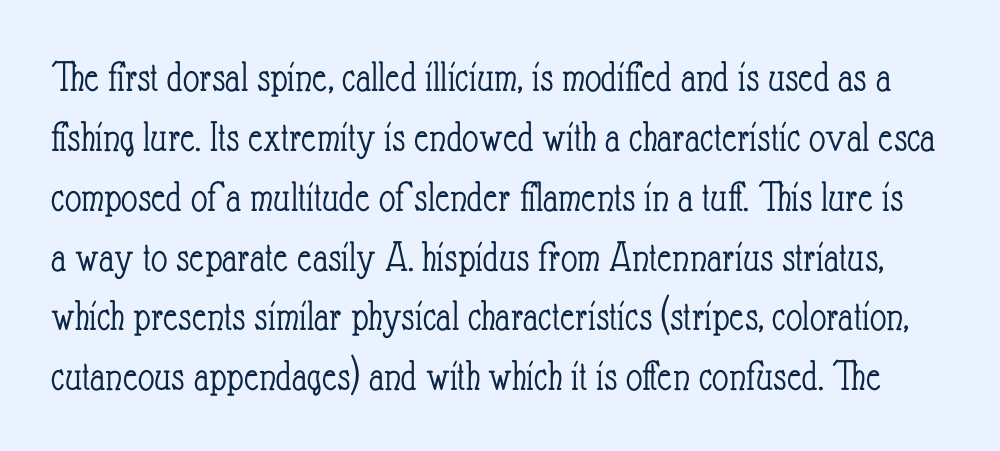
Proportional: the letters do not fall into vertical columns. The leading is moderate, giving the passage an even texture. No letter is thick-stroked: the sample isn't bold. What stands out about the letter spacing? Nothing — it is the standard amount. The string is rendered with underlining switched off.
